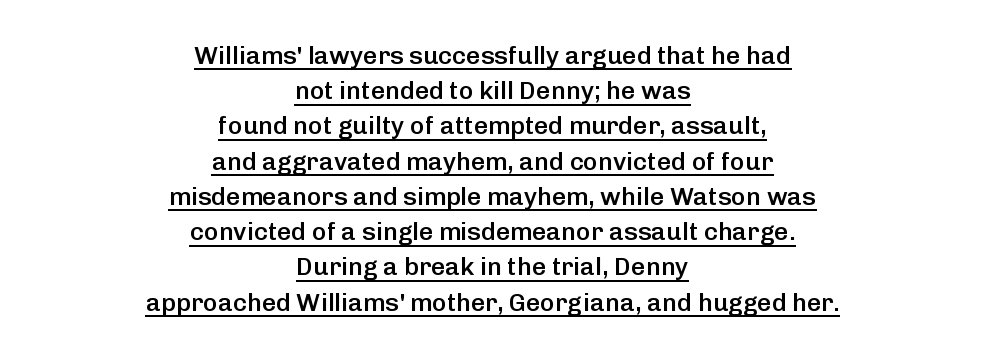
{"italic": "no", "bold": "semi", "underline": "yes", "align": "center", "line_spacing": "normal", "line_spacing_ratio": 1.41, "letter_spacing": "normal", "letter_spacing_em": 0.0, "glyph_px": 25}
